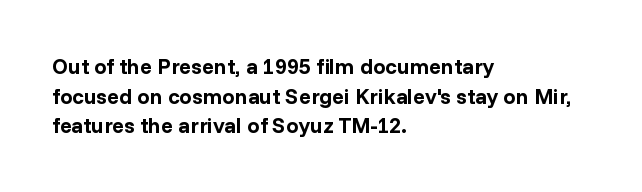
The image shows 22 px bold type, upright; set left-aligned, normal line spacing (1.35x), normal letter spacing, not underlined.
